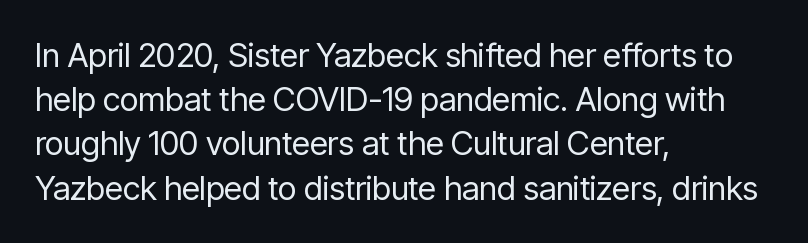
Q: Is the text bold? A: No.
Q: Is the text italic (slanted)? A: No, it is upright.
Q: Is the typeface a serif or a sans-serif typeface? A: Sans-serif.
Q: Is the text underlined? A: No.
Q: How is the paragraph aligned? A: Left-aligned.
Q: Is the spacing between letters normal or unusually wide? A: Normal.
Q: Is the spacing between lines tight, normal or loose? A: Normal.
Q: Width (condensed, normal, or wide)? A: Condensed.
Q: Stroke contrast? A: Low.
Q: x-height? A: Medium.
Q: Monospaced? A: No.
